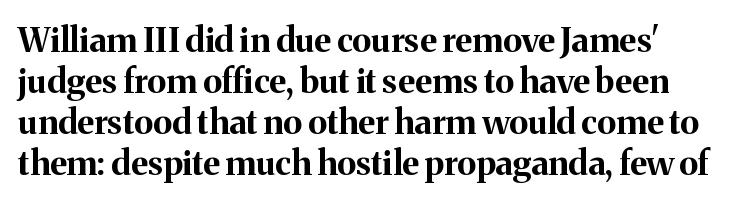
The image shows 34 px bold serif type, upright; set line spacing 1.21x, normal letter spacing, not underlined; medium stroke contrast and a medium x-height.
